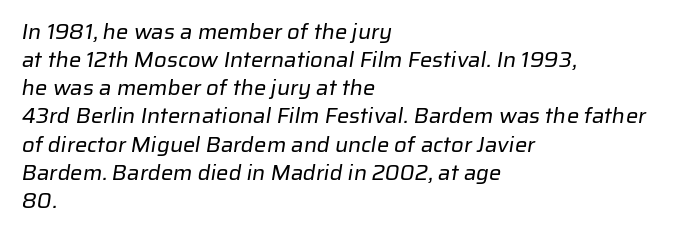
The image shows 22 px text type; set left-aligned, normal line spacing (1.28x), normal letter spacing, not underlined.
